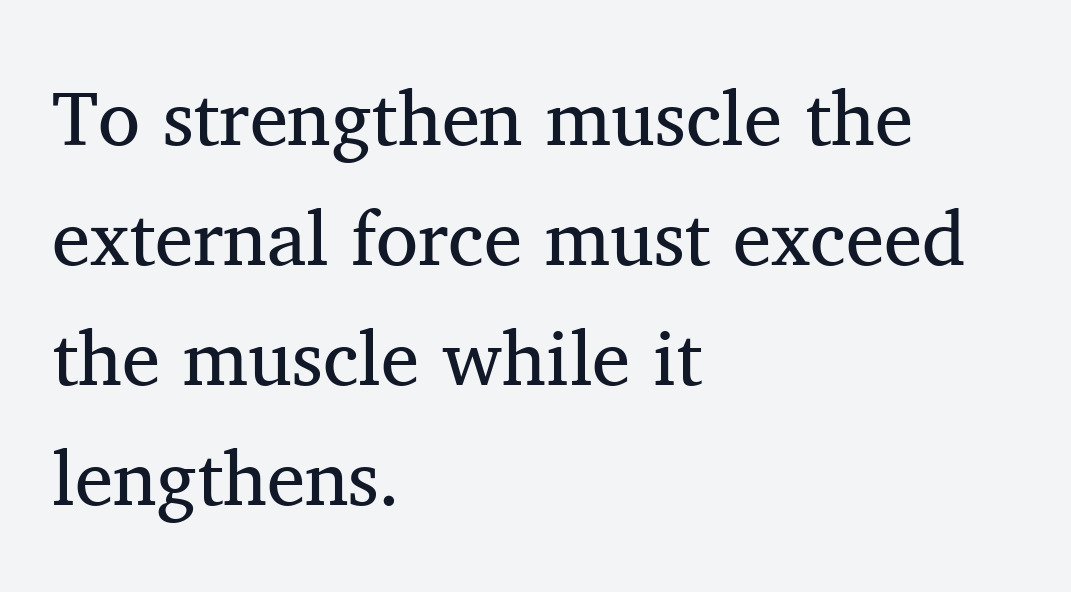
Q: Is the text bold? A: No.
Q: Is the text italic (slanted)? A: No, it is upright.
Q: Is the typeface a serif or a sans-serif typeface? A: Serif.
Q: Is the text underlined? A: No.
Q: How is the paragraph aligned? A: Left-aligned.
Q: Is the spacing between letters normal or unusually wide? A: Normal.
Q: Is the spacing between lines tight, normal or loose? A: Normal.
Q: Width (condensed, normal, or wide)? A: Normal.
Q: Stroke contrast? A: Medium.
Q: x-height? A: Medium.
Q: Monospaced? A: No.
